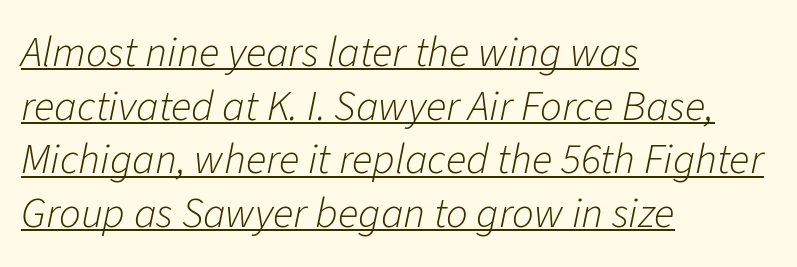
This reads as an unemphasized weight, regular at the heaviest. Does a line run under the words? Yes, clearly. A typesetter would call this leading conventional body-copy spacing. Do the characters align in a grid? No, the font is proportional. Italic: yes, the glyphs are oblique. Horizontally, the lines are justified to the leading edge only.
